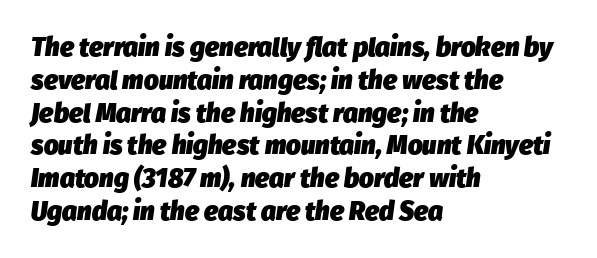
The image shows 26 px bold type, italic (leaning right); set left-aligned, normal line spacing (1.26x), normal letter spacing, not underlined.
